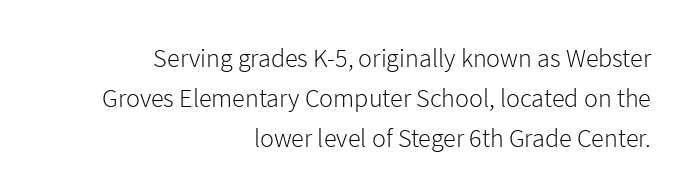
Q: Is the text bold? A: No.
Q: Is the text italic (slanted)? A: No, it is upright.
Q: Is the text underlined? A: No.
Q: How is the paragraph aligned? A: Right-aligned.
Q: Is the spacing between letters normal or unusually wide? A: Normal.
Q: Is the spacing between lines tight, normal or loose? A: Normal.
